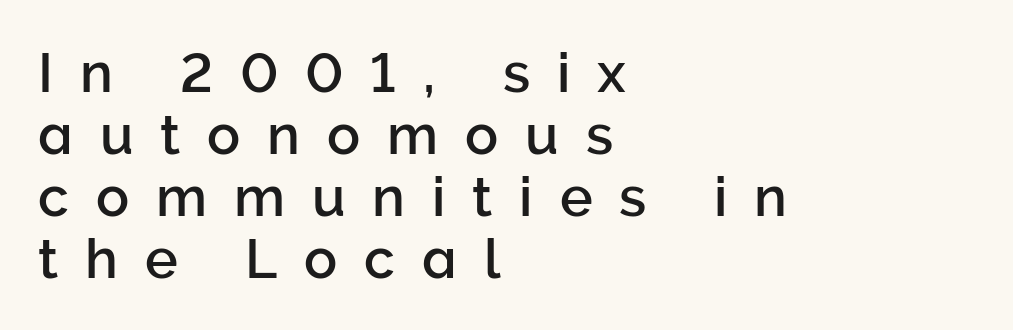
Q: Is the text italic (slanted)? A: No, it is upright.
Q: Is the typeface a serif or a sans-serif typeface? A: Sans-serif.
Q: Is the text underlined? A: No.
Q: How is the paragraph aligned? A: Left-aligned.
Q: Is the spacing between letters normal or unusually wide? A: Unusually wide.
Q: Is the spacing between lines tight, normal or loose? A: Tight.
Q: Width (condensed, normal, or wide)? A: Normal.
Q: Stroke contrast? A: Low.
Q: x-height? A: Medium.
Q: Monospaced? A: No.
